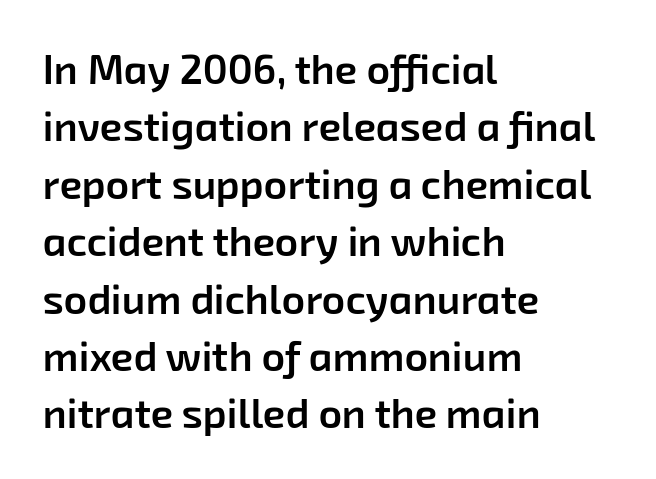
Q: Is the text bold? A: Semi-bold.
Q: Is the typeface a serif or a sans-serif typeface? A: Sans-serif.
Q: Is the text underlined? A: No.
Q: How is the paragraph aligned? A: Left-aligned.
Q: Is the spacing between letters normal or unusually wide? A: Normal.
Q: Is the spacing between lines tight, normal or loose? A: Normal.
Q: Width (condensed, normal, or wide)? A: Normal.
Q: Stroke contrast? A: Low.
Q: x-height? A: Medium.
Q: Monospaced? A: No.
